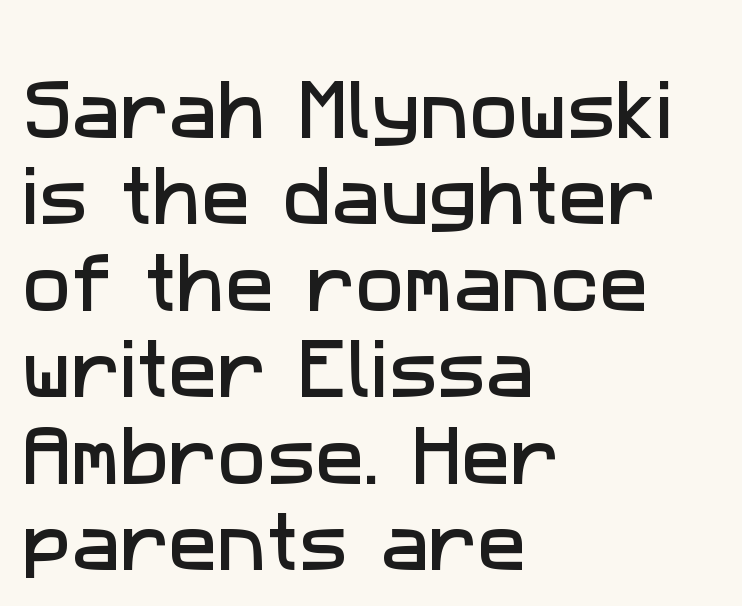
{"serif": "no", "width": "normal", "stroke_contrast": "low", "x_height": "medium", "monospaced": "no", "underline": "no", "align": "left", "line_spacing": "normal", "line_spacing_ratio": 1.33, "letter_spacing": "normal", "letter_spacing_em": 0.0, "glyph_px": 65}
